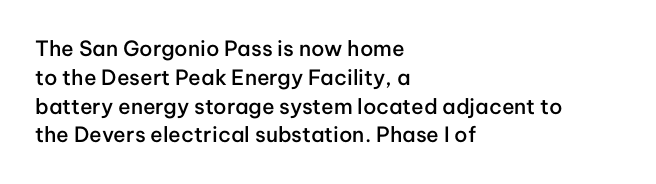
Q: Is the text bold? A: Semi-bold.
Q: Is the text italic (slanted)? A: No, it is upright.
Q: Is the text underlined? A: No.
Q: How is the paragraph aligned? A: Left-aligned.
Q: Is the spacing between letters normal or unusually wide? A: Normal.
Q: Is the spacing between lines tight, normal or loose? A: Normal.
